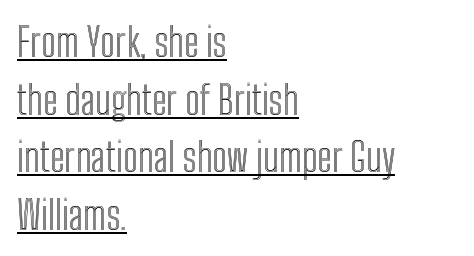
Observe the ordinary spacing: letters are neighbours, not strangers. Here the designer chose a conventional face with non-uniform glyph widths. The text block is weighted toward the left margin, trailing off unevenly rightward. These characters rest on top of a visible drawn line. Each new line begins a customary step beneath the previous one. This is the regular roman posture of the typeface.
